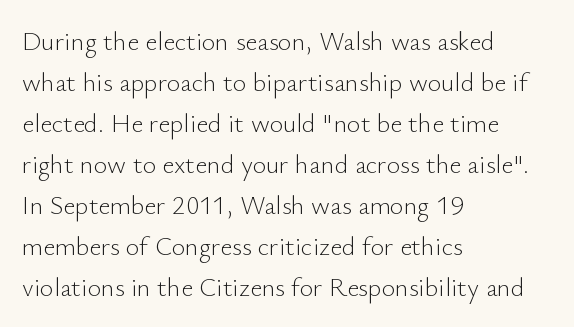
Q: Is the text bold? A: No.
Q: Is the text italic (slanted)? A: No, it is upright.
Q: Is the text underlined? A: No.
Q: How is the paragraph aligned? A: Left-aligned.
Q: Is the spacing between letters normal or unusually wide? A: Normal.
Q: Is the spacing between lines tight, normal or loose? A: Normal.
